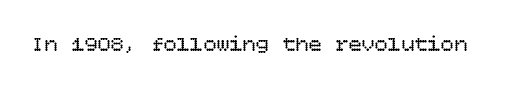
The space directly below the letters is spotless. Quick note: not italic, upright. The line texture is even and compact thanks to regular tracking. These glyphs show unthickened strokes, regular width or finer.
